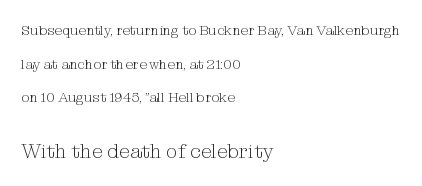
The image shows 20 px text type, upright; set left-aligned, loose line spacing (2.41x), normal letter spacing, not underlined; the second (bottom) block is 1.43x larger.
